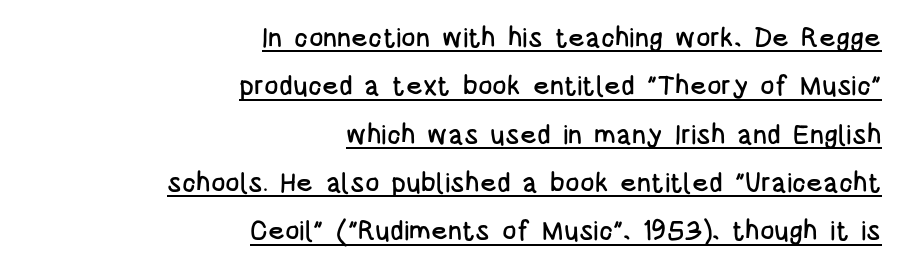
Q: Is the text italic (slanted)? A: No, it is upright.
Q: Is the text underlined? A: Yes.
Q: How is the paragraph aligned? A: Right-aligned.
Q: Is the spacing between letters normal or unusually wide? A: Normal.
